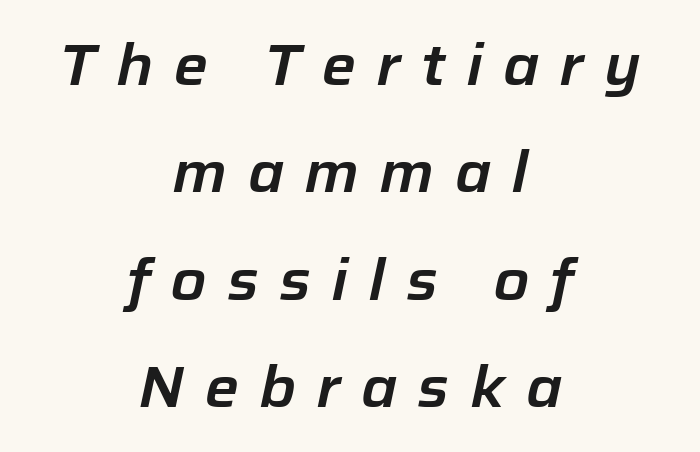
{"italic": "yes", "lean": "right", "slant_degrees": 12, "width": "normal", "stroke_contrast": "low", "x_height": "medium", "monospaced": "no", "underline": "no", "align": "center", "line_spacing_ratio": 1.85, "letter_spacing": "wide", "letter_spacing_em": 0.35, "glyph_px": 58}
